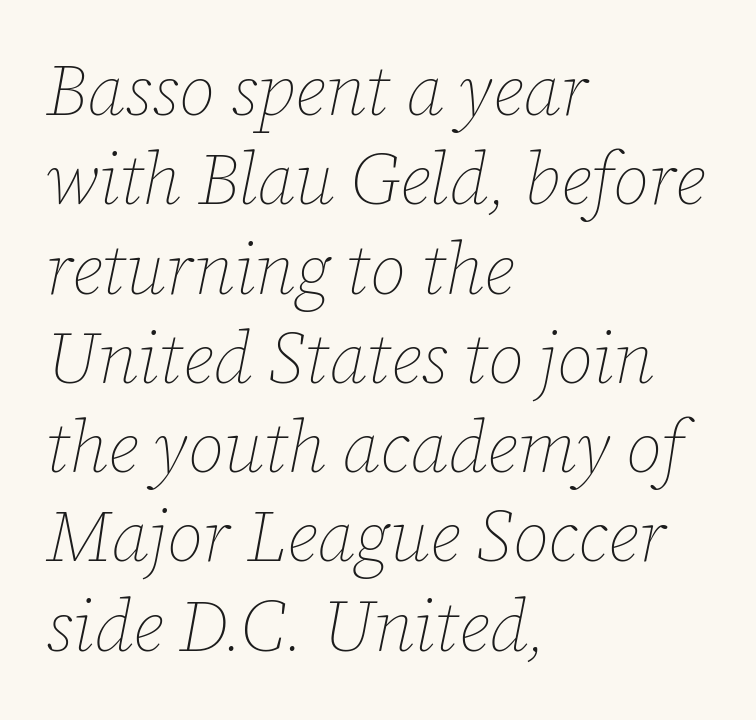
The image shows 72 px thin type, italic (leaning right); set left-aligned, line spacing 1.24x, normal letter spacing, not underlined; low stroke contrast and a medium x-height.
